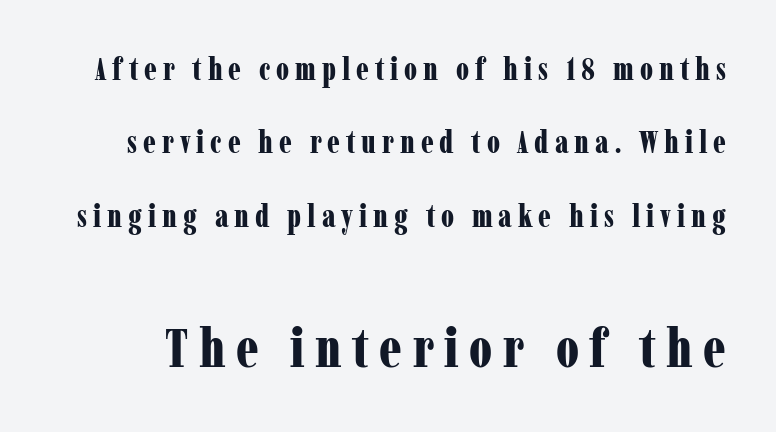
Q: Is the text bold? A: Yes.
Q: Is the text italic (slanted)? A: No, it is upright.
Q: Is the typeface a serif or a sans-serif typeface? A: Serif.
Q: Is the text underlined? A: No.
Q: Is the spacing between lines tight, normal or loose? A: Loose.
Q: Which block of text is set in a larger size, the first (top) or the second (bottom)? A: The second (bottom) one.
Q: Width (condensed, normal, or wide)? A: Condensed.
Q: Stroke contrast? A: Low.
Q: x-height? A: Medium.
Q: Monospaced? A: No.
